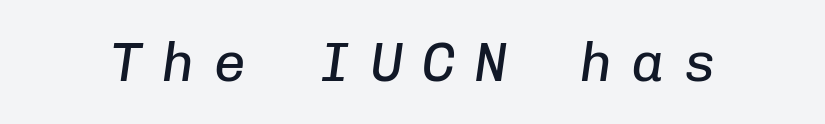
Q: Is the text bold? A: No.
Q: Is the text italic (slanted)? A: Yes, it leans right by about 8 degrees.
Q: Is the text underlined? A: No.
Q: Is the spacing between letters normal or unusually wide? A: Unusually wide.
Q: Width (condensed, normal, or wide)? A: Normal.
Q: Stroke contrast? A: Low.
Q: x-height? A: Medium.
Q: Monospaced? A: Yes.
